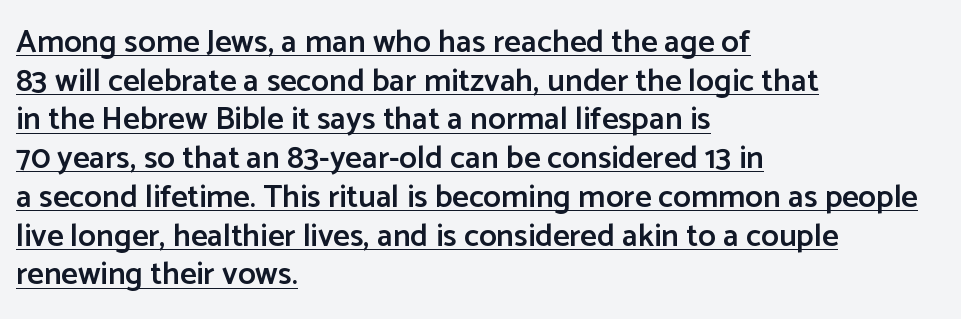
Q: Is the text bold? A: Semi-bold.
Q: Is the text italic (slanted)? A: No, it is upright.
Q: Is the typeface a serif or a sans-serif typeface? A: Sans-serif.
Q: Is the text underlined? A: Yes.
Q: How is the paragraph aligned? A: Left-aligned.
Q: Is the spacing between letters normal or unusually wide? A: Normal.
Q: Width (condensed, normal, or wide)? A: Normal.
Q: Stroke contrast? A: Low.
Q: x-height? A: Medium.
Q: Monospaced? A: No.
